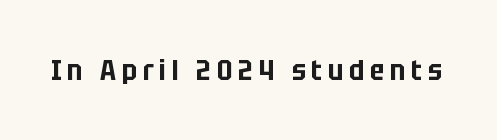
{"serif": "no", "italic": "no", "width": "condensed", "stroke_contrast": "low", "x_height": "large", "monospaced": "no", "underline": "no", "letter_spacing": "wide", "letter_spacing_em": 0.2, "glyph_px": 29}
